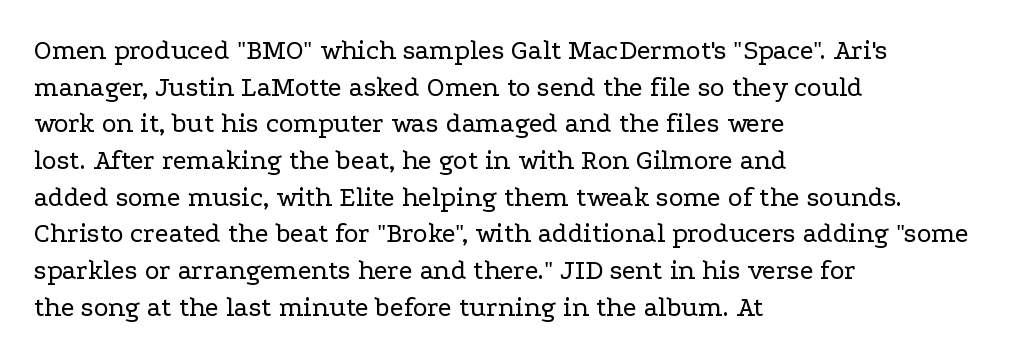
{"serif": "yes", "italic": "no", "bold": "no", "weight": "regular", "width": "wide", "stroke_contrast": "low", "x_height": "medium", "monospaced": "no", "underline": "no", "align": "left", "line_spacing": "normal", "line_spacing_ratio": 1.31, "letter_spacing": "normal", "letter_spacing_em": 0.0, "glyph_px": 28}
